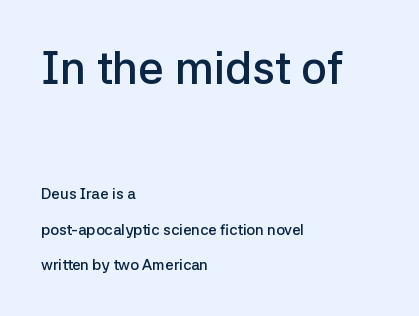
{"serif": "no", "italic": "no", "bold": "semi", "weight": "semibold", "width": "normal", "stroke_contrast": "low", "x_height": "medium", "monospaced": "no", "underline": "no", "align": "left", "line_spacing": "loose", "line_spacing_ratio": 2.38, "letter_spacing": "normal", "letter_spacing_em": 0.0, "larger_block": "first", "size_ratio": 3.0, "glyph_px": 45}
